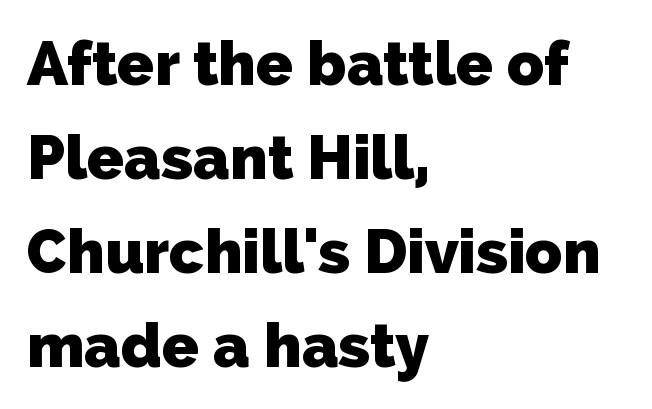
Serif or sans? Sans — the stroke terminals are bare. Which margin do the lines hug? The left one — the right edge is uneven. Chunky letters — that's bold for sure. This block has exactly the height ordinary leading produces. Tracking here is standard; glyphs follow each other at the usual distance. Looks like regular typesetting: each glyph gets only the width it needs.
